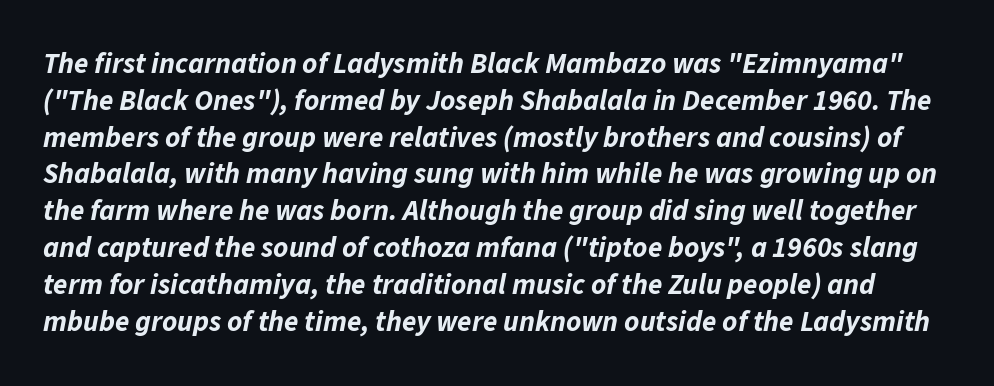
{"italic": "yes", "lean": "right", "slant_degrees": 11, "bold": "yes", "weight": "bold", "width": "normal", "stroke_contrast": "low", "x_height": "medium", "monospaced": "no", "underline": "no", "line_spacing": "normal", "line_spacing_ratio": 1.27, "letter_spacing": "normal", "letter_spacing_em": 0.0, "glyph_px": 29}
